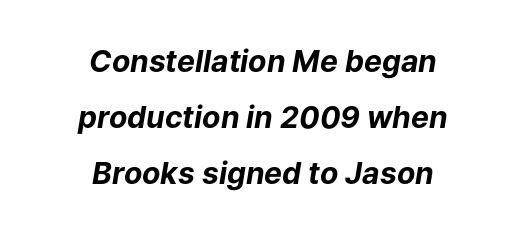
{"italic": "yes", "lean": "right", "slant_degrees": 9, "bold": "yes", "weight": "bold", "width": "normal", "stroke_contrast": "low", "x_height": "medium", "monospaced": "no", "underline": "no", "align": "center", "line_spacing_ratio": 1.86, "letter_spacing": "normal", "letter_spacing_em": 0.0, "glyph_px": 30}
